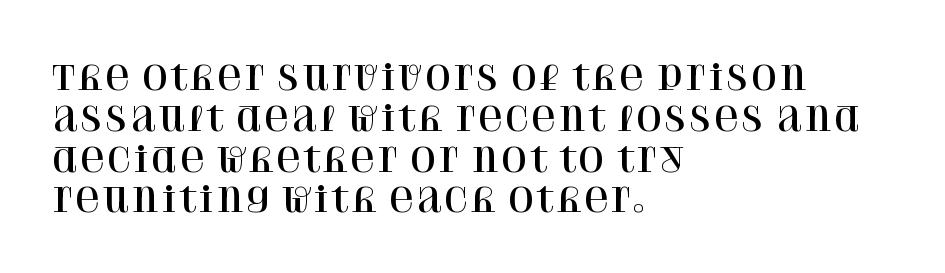
The image shows 34 px serif type, upright; set left-aligned, line spacing 1.2x, normal letter spacing, not underlined; high stroke contrast and a large x-height.
